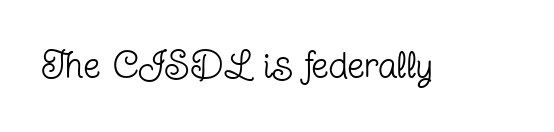
{"serif": "yes", "italic": "no", "bold": "no", "weight": "regular", "width": "condensed", "stroke_contrast": "low", "x_height": "medium", "monospaced": "no", "underline": "no", "letter_spacing": "normal", "letter_spacing_em": 0.0, "glyph_px": 38}
